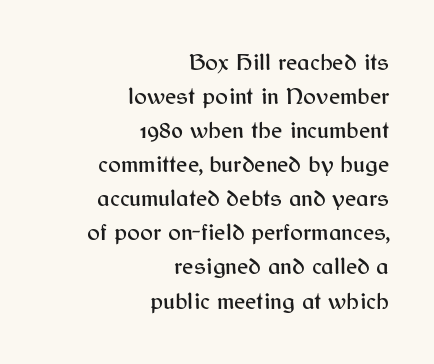
The rendering anchors every line to the right-hand side. Honestly, the letter spacing is just normal — you wouldn't notice it. In terms of leading, this rendering sits right in the middle. Check the space under the baseline: it is left empty. The lettering holds an erect, upright posture throughout.
